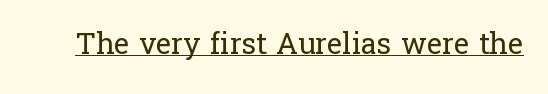
The image shows 29 px regular-weight serif type, upright; set normal letter spacing, underlined; low stroke contrast and a medium x-height.
